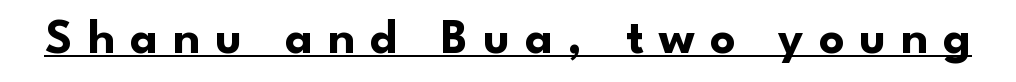
{"serif": "no", "italic": "no", "bold": "yes", "weight": "bold", "width": "normal", "stroke_contrast": "low", "x_height": "small", "monospaced": "no", "underline": "yes", "letter_spacing": "wide", "letter_spacing_em": 0.31, "glyph_px": 49}
